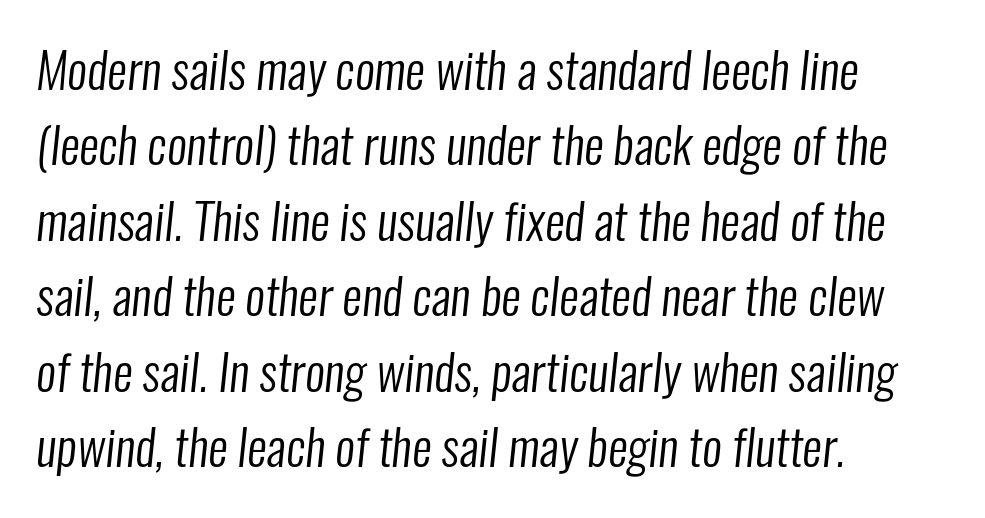
Q: Is the text bold? A: No.
Q: Is the typeface a serif or a sans-serif typeface? A: Sans-serif.
Q: Is the text underlined? A: No.
Q: How is the paragraph aligned? A: Left-aligned.
Q: Is the spacing between letters normal or unusually wide? A: Normal.
Q: Is the spacing between lines tight, normal or loose? A: Normal.
Q: Width (condensed, normal, or wide)? A: Condensed.
Q: Stroke contrast? A: Low.
Q: x-height? A: Medium.
Q: Monospaced? A: No.
